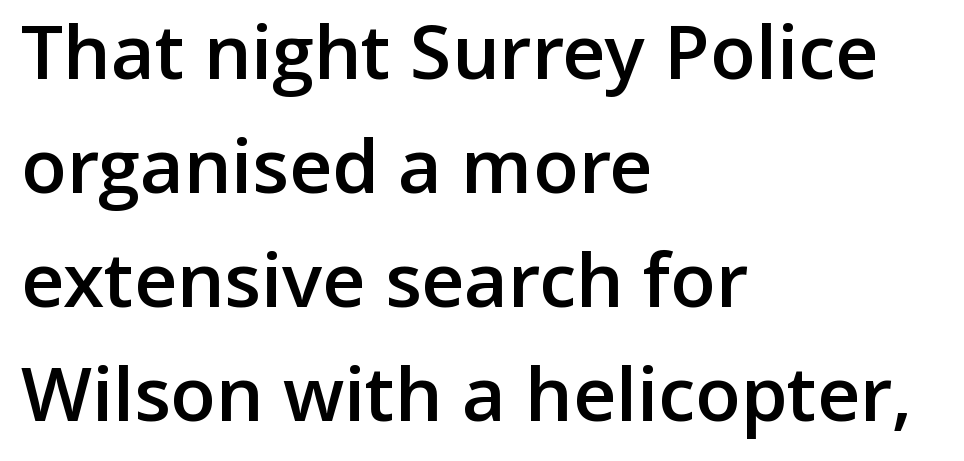
Q: Is the text bold? A: Semi-bold.
Q: Is the text italic (slanted)? A: No, it is upright.
Q: Is the typeface a serif or a sans-serif typeface? A: Sans-serif.
Q: Is the text underlined? A: No.
Q: How is the paragraph aligned? A: Left-aligned.
Q: Is the spacing between letters normal or unusually wide? A: Normal.
Q: Is the spacing between lines tight, normal or loose? A: Normal.
Q: Width (condensed, normal, or wide)? A: Normal.
Q: Stroke contrast? A: Low.
Q: x-height? A: Medium.
Q: Monospaced? A: No.
